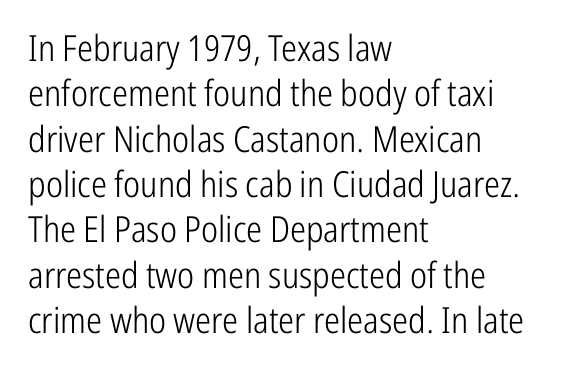
The baseline area is clear. Unlike a traditional serif, this face leaves its strokes unadorned. Spacing verdict: proportional, widths tailored to each character. The leading is moderate, giving the passage an even texture.
